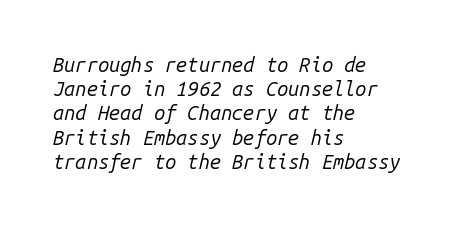
{"italic": "yes", "lean": "right", "slant_degrees": 14, "bold": "no", "underline": "no", "align": "left", "line_spacing_ratio": 1.21, "letter_spacing": "normal", "letter_spacing_em": 0.0, "glyph_px": 20}
